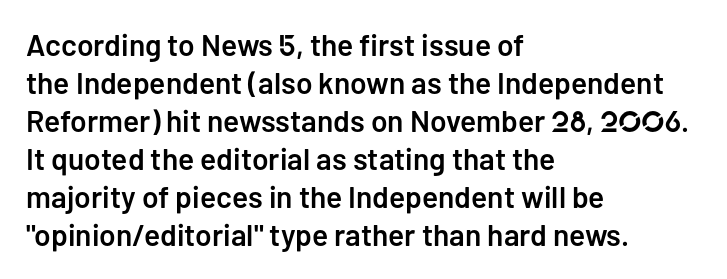
{"serif": "no", "italic": "no", "bold": "semi", "weight": "semibold", "width": "normal", "stroke_contrast": "low", "x_height": "medium", "monospaced": "no", "underline": "no", "align": "left", "line_spacing": "normal", "line_spacing_ratio": 1.27, "letter_spacing": "normal", "letter_spacing_em": 0.0, "glyph_px": 30}
